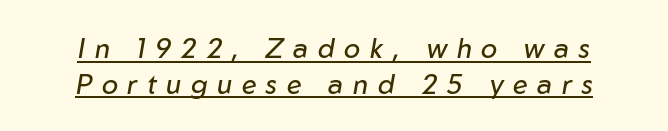
Q: Is the text bold? A: No.
Q: Is the text italic (slanted)? A: Yes, it leans right by about 10 degrees.
Q: Is the text underlined? A: Yes.
Q: Is the spacing between letters normal or unusually wide? A: Unusually wide.
Q: Is the spacing between lines tight, normal or loose? A: Normal.
